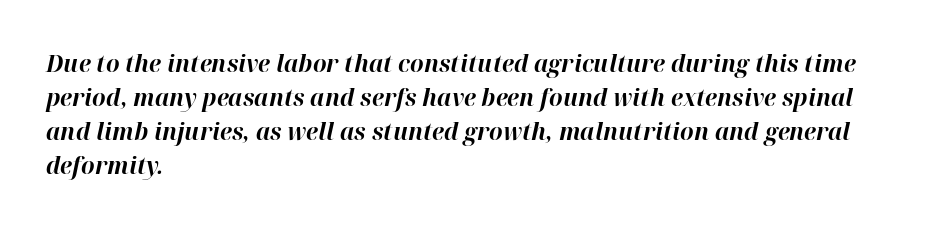
{"italic": "yes", "lean": "right", "slant_degrees": 12, "bold": "yes", "underline": "no", "align": "left", "line_spacing": "normal", "line_spacing_ratio": 1.41, "letter_spacing": "normal", "letter_spacing_em": 0.0, "glyph_px": 24}
